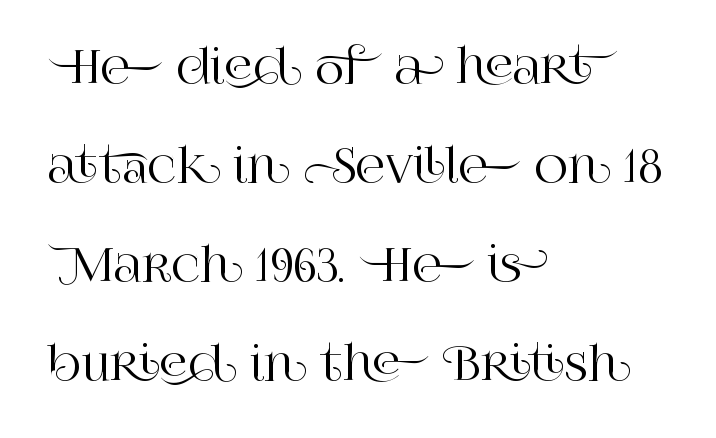
The image shows 46 px serif type, upright; set left-aligned, loose line spacing (2.15x), normal letter spacing, not underlined; high stroke contrast and a large x-height.
